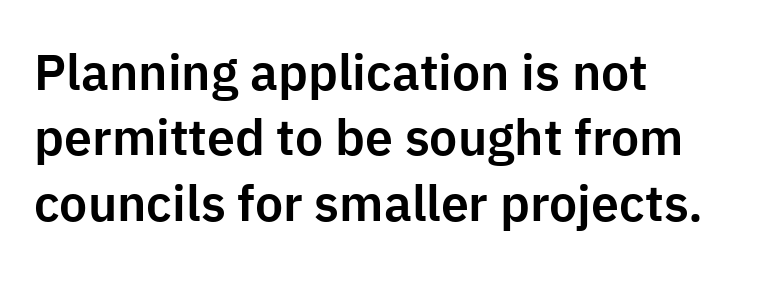
{"serif": "no", "italic": "no", "width": "normal", "stroke_contrast": "low", "x_height": "medium", "monospaced": "no", "underline": "no", "align": "left", "line_spacing": "normal", "line_spacing_ratio": 1.31, "letter_spacing": "normal", "letter_spacing_em": 0.0, "glyph_px": 50}
